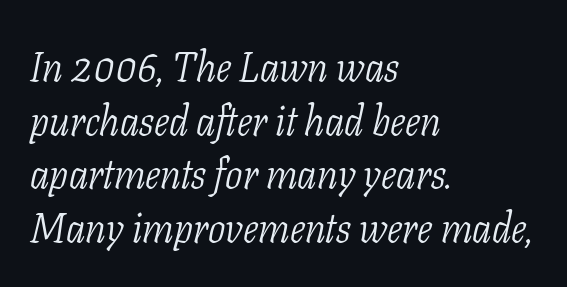
The image shows 41 px light, condensed serif type, italic (leaning right); set left-aligned, normal line spacing (1.31x), normal letter spacing, not underlined; low stroke contrast and a medium x-height.
